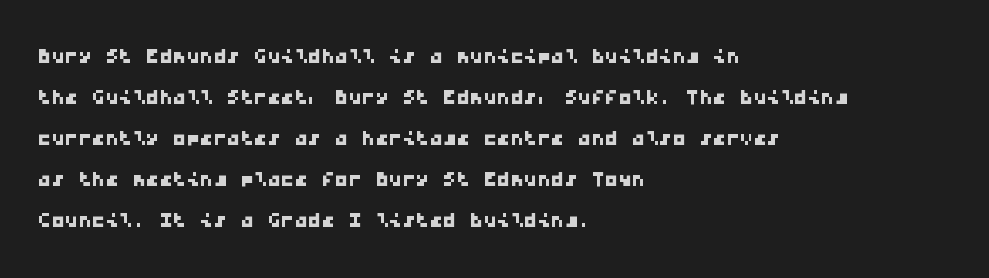
{"underline": "no", "align": "left", "line_spacing": "normal", "line_spacing_ratio": 1.52, "letter_spacing": "normal", "letter_spacing_em": 0.0, "glyph_px": 27}
